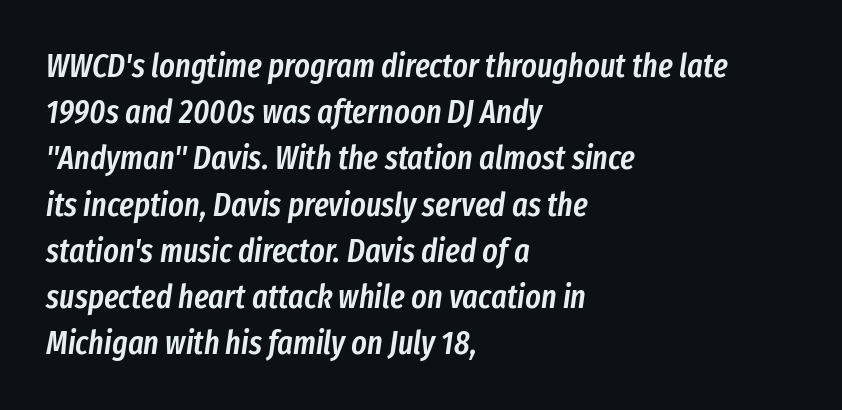
Q: Is the text bold? A: Semi-bold.
Q: Is the text italic (slanted)? A: Yes, it leans right by about 8 degrees.
Q: Is the text underlined? A: No.
Q: How is the paragraph aligned? A: Left-aligned.
Q: Is the spacing between letters normal or unusually wide? A: Normal.
Q: Is the spacing between lines tight, normal or loose? A: Normal.
Q: Width (condensed, normal, or wide)? A: Condensed.
Q: Stroke contrast? A: Low.
Q: x-height? A: Medium.
Q: Monospaced? A: No.
